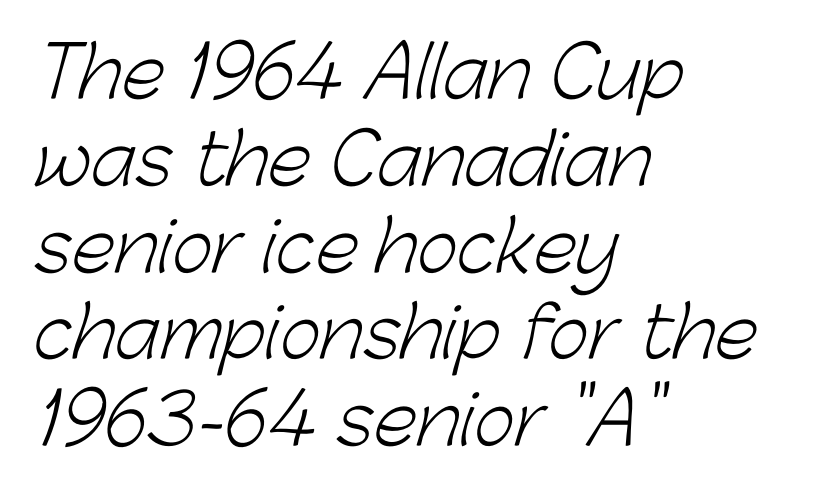
{"serif": "no", "bold": "no", "weight": "light", "width": "normal", "stroke_contrast": "low", "x_height": "medium", "monospaced": "no", "underline": "no", "align": "left", "line_spacing_ratio": 1.24, "letter_spacing": "normal", "letter_spacing_em": 0.0, "glyph_px": 70}
